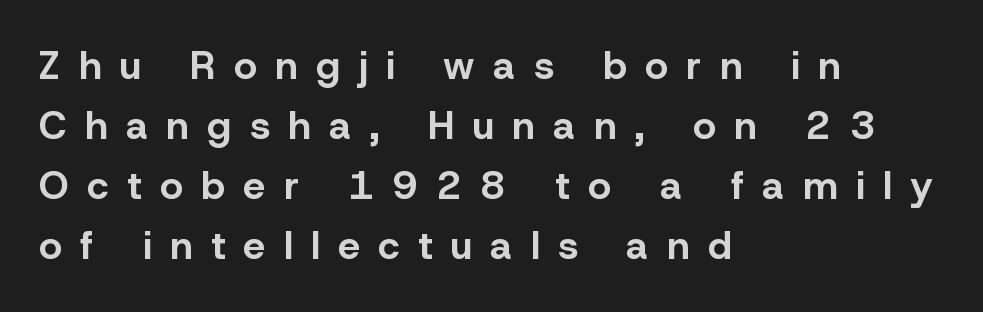
Q: Is the text bold? A: Yes.
Q: Is the text italic (slanted)? A: No, it is upright.
Q: Is the typeface a serif or a sans-serif typeface? A: Sans-serif.
Q: Is the text underlined? A: No.
Q: How is the paragraph aligned? A: Left-aligned.
Q: Is the spacing between letters normal or unusually wide? A: Unusually wide.
Q: Is the spacing between lines tight, normal or loose? A: Normal.
Q: Width (condensed, normal, or wide)? A: Normal.
Q: Stroke contrast? A: Low.
Q: x-height? A: Medium.
Q: Monospaced? A: No.
